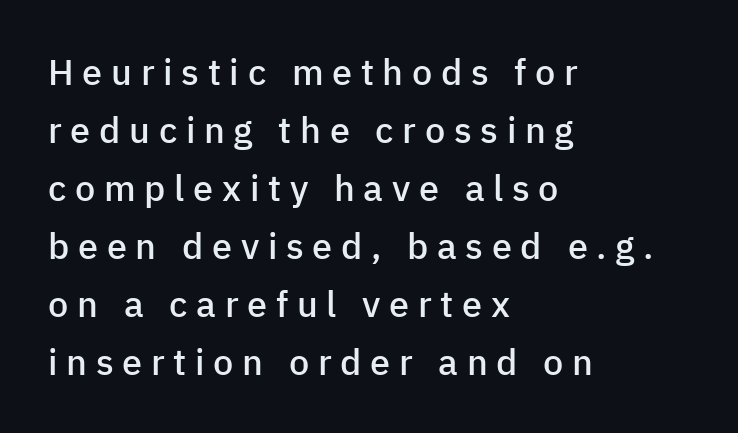
Q: Is the text bold? A: Semi-bold.
Q: Is the text italic (slanted)? A: No, it is upright.
Q: Is the typeface a serif or a sans-serif typeface? A: Sans-serif.
Q: Is the text underlined? A: No.
Q: How is the paragraph aligned? A: Left-aligned.
Q: Is the spacing between letters normal or unusually wide? A: Unusually wide.
Q: Is the spacing between lines tight, normal or loose? A: Normal.
Q: Width (condensed, normal, or wide)? A: Normal.
Q: Stroke contrast? A: Low.
Q: x-height? A: Medium.
Q: Monospaced? A: No.
